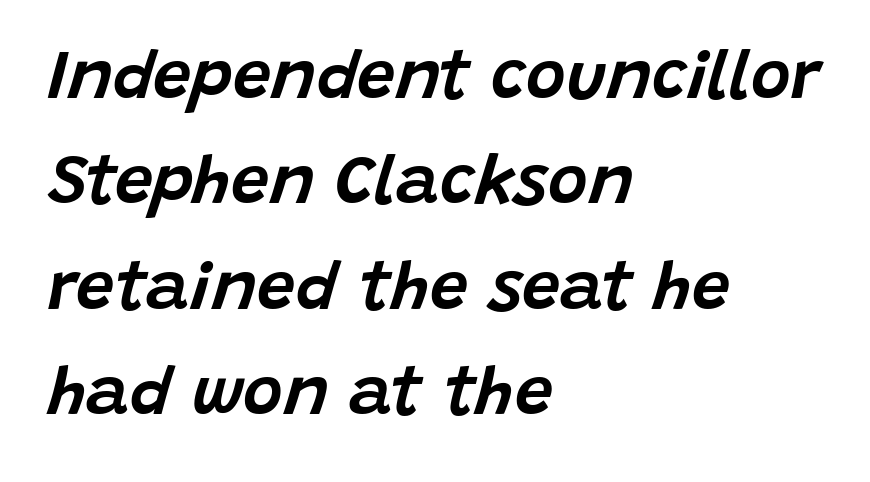
Note the varied advance widths — an 'i' is clearly narrower than an 'm'. Vertical spacing — default. Style check: oblique. Characters follow at the spacing the type designer built in. Horizontally, the lines are justified to the leading edge only.
